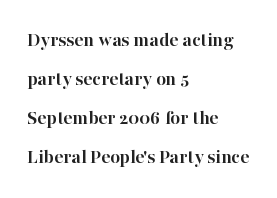
The image shows 21 px bold type, upright; set left-aligned, line spacing 1.86x, normal letter spacing, not underlined.
